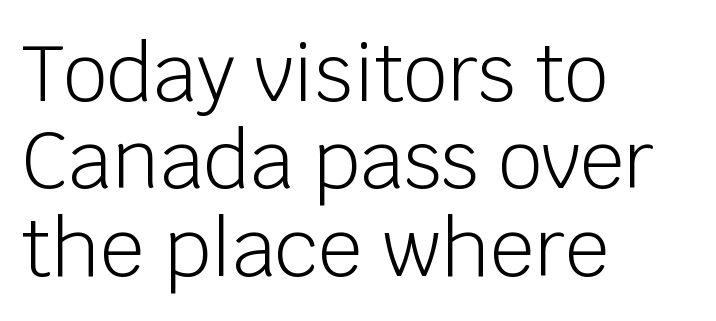
Posture: upright roman. Cramped leading. The setting favours the left margin, as ordinary paragraphs usually do. Check where the strokes stop: nothing finishes them off — pure sans. Spacing verdict: proportional, widths tailored to each character.
